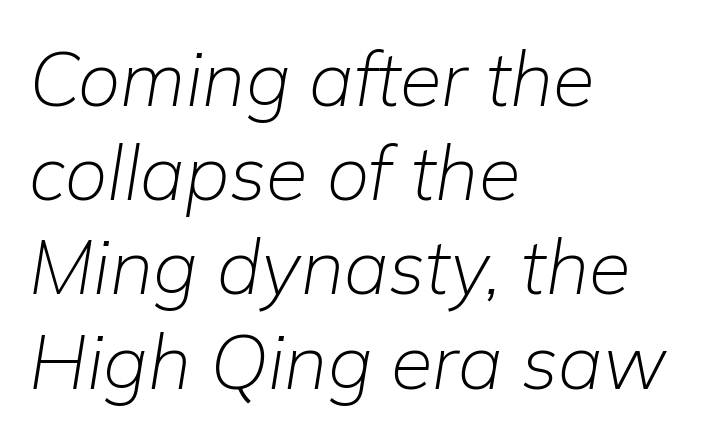
Q: Is the text bold? A: No.
Q: Is the text italic (slanted)? A: Yes, it leans right by about 9 degrees.
Q: Is the text underlined? A: No.
Q: How is the paragraph aligned? A: Left-aligned.
Q: Is the spacing between letters normal or unusually wide? A: Normal.
Q: Width (condensed, normal, or wide)? A: Normal.
Q: Stroke contrast? A: Low.
Q: x-height? A: Medium.
Q: Monospaced? A: No.
